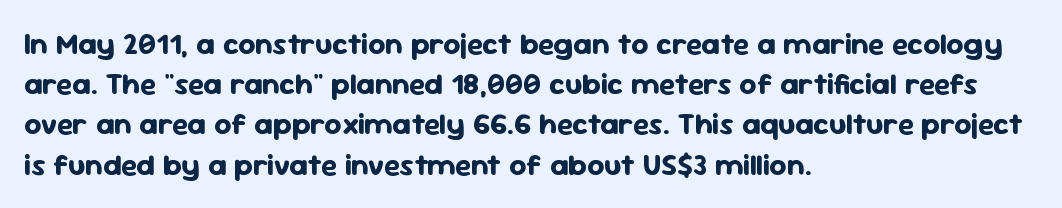
Q: Is the text bold? A: Yes.
Q: Is the text italic (slanted)? A: No, it is upright.
Q: Is the typeface a serif or a sans-serif typeface? A: Sans-serif.
Q: Is the text underlined? A: No.
Q: How is the paragraph aligned? A: Left-aligned.
Q: Is the spacing between letters normal or unusually wide? A: Normal.
Q: Is the spacing between lines tight, normal or loose? A: Normal.
Q: Width (condensed, normal, or wide)? A: Normal.
Q: Stroke contrast? A: Low.
Q: x-height? A: Medium.
Q: Monospaced? A: No.
